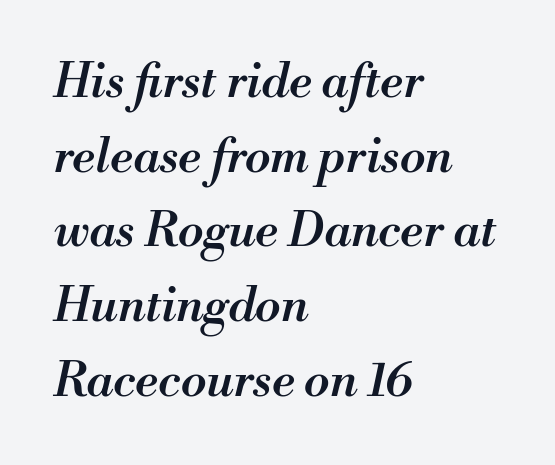
The image shows 47 px semibold type, italic (leaning right); set left-aligned, normal line spacing (1.59x), normal letter spacing, not underlined; medium stroke contrast and a small x-height.
